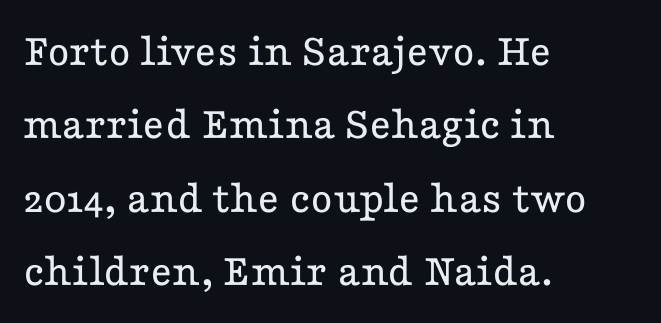
The image shows 47 px regular-weight, wide serif type, upright; set left-aligned, normal line spacing (1.56x), normal letter spacing, not underlined; low stroke contrast and a medium x-height.
